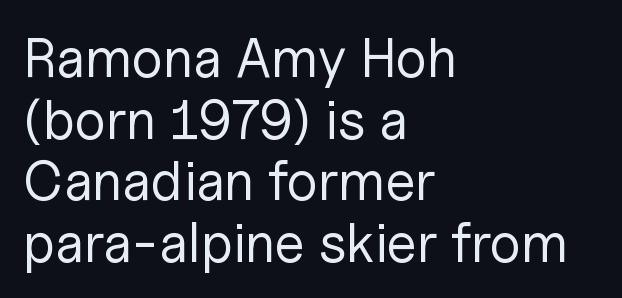
Q: Is the text bold? A: No.
Q: Is the text italic (slanted)? A: No, it is upright.
Q: Is the typeface a serif or a sans-serif typeface? A: Sans-serif.
Q: Is the text underlined? A: No.
Q: How is the paragraph aligned? A: Left-aligned.
Q: Is the spacing between letters normal or unusually wide? A: Normal.
Q: Is the spacing between lines tight, normal or loose? A: Tight.
Q: Width (condensed, normal, or wide)? A: Normal.
Q: Stroke contrast? A: Low.
Q: x-height? A: Medium.
Q: Monospaced? A: No.
